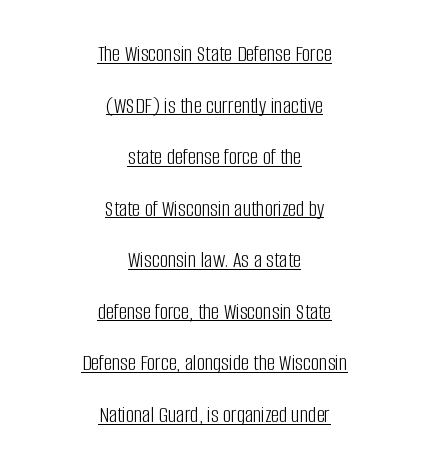
The image shows 23 px text type, upright; set centered, loose line spacing (2.24x), normal letter spacing, underlined.
